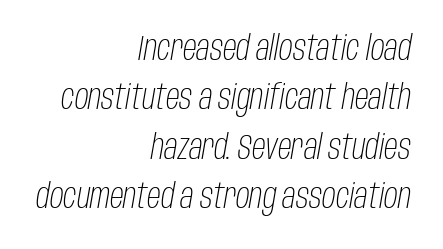
How are the letters spaced? Ordinarily, with no added tracking. Each letter keeps its own natural width here, so spacing adapts to shape. Reading down the block, your eye finds every line finishing at a fixed right position. Rendered with sloped, italic letterforms. The words here are not underlined. Compared with a typical body face, this is equally light or lighter still.
